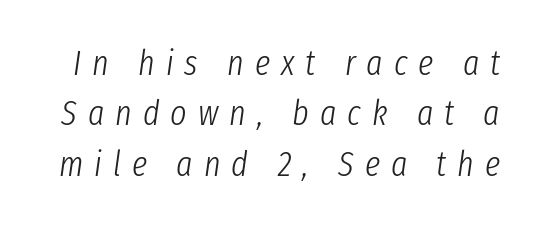
Q: Is the text bold? A: No.
Q: Is the text italic (slanted)? A: Yes, it leans right by about 8 degrees.
Q: Is the text underlined? A: No.
Q: Is the spacing between letters normal or unusually wide? A: Unusually wide.
Q: Is the spacing between lines tight, normal or loose? A: Normal.
Q: Width (condensed, normal, or wide)? A: Condensed.
Q: Stroke contrast? A: Low.
Q: x-height? A: Medium.
Q: Monospaced? A: No.
